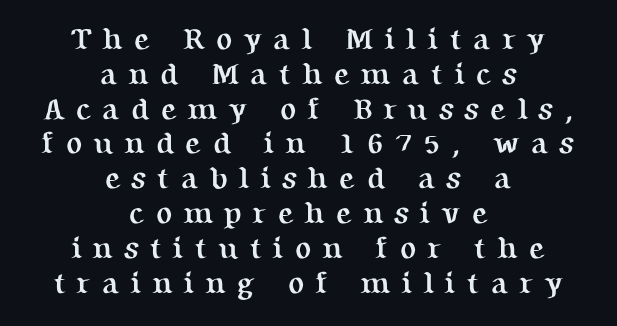
{"serif": "yes", "italic": "no", "bold": "yes", "weight": "semibold", "width": "normal", "stroke_contrast": "medium", "x_height": "medium", "monospaced": "no", "underline": "no", "align": "center", "line_spacing_ratio": 1.16, "letter_spacing": "wide", "letter_spacing_em": 0.37, "glyph_px": 30}
